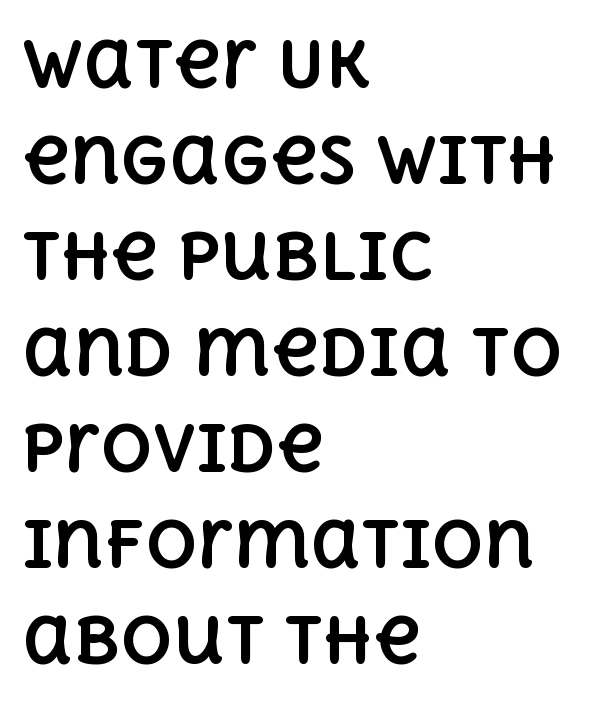
The rows are spaced the way most documents space them. Casual observation: everything's shoved over to the left. The type is set solid horizontally, with unmodified tracking. The space beneath each line is pristine and unruled. Typographic density is high because the face is bold. The specimen reads as upright at a glance.
